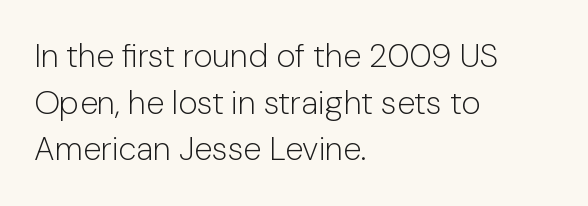
The image shows 33 px light sans-serif type, upright; set left-aligned, normal line spacing (1.41x), normal letter spacing, not underlined; low stroke contrast and a medium x-height.
